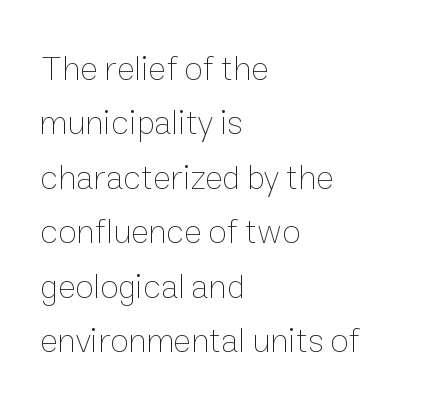
The image shows 34 px thin type, upright; set left-aligned, normal line spacing (1.6x), normal letter spacing, not underlined; low stroke contrast and a medium x-height.
